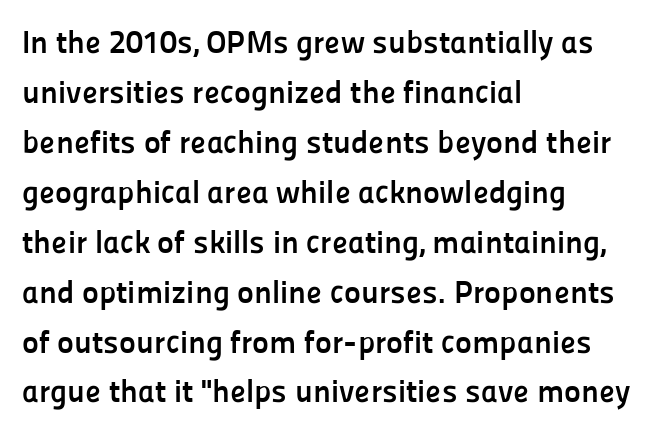
Bare-footed words on every line. Notice how thick the strokes are: this is what a full bold looks like. The paragraph shown leans on its left margin. Does the leading feel generous? No, just average. In terms of posture, this sample is upright.
